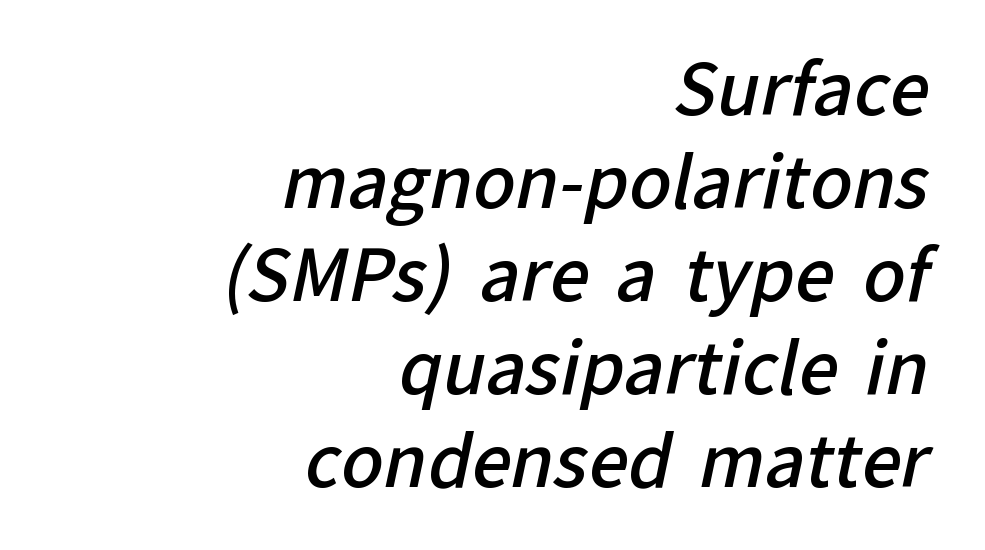
{"serif": "no", "bold": "semi", "weight": "semibold", "width": "normal", "stroke_contrast": "low", "x_height": "medium", "monospaced": "no", "underline": "no", "align": "right", "line_spacing": "normal", "line_spacing_ratio": 1.33, "letter_spacing": "normal", "letter_spacing_em": 0.0, "glyph_px": 70}
